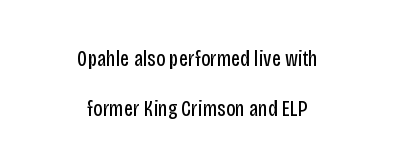
Q: Is the text bold? A: No.
Q: Is the text italic (slanted)? A: No, it is upright.
Q: Is the text underlined? A: No.
Q: How is the paragraph aligned? A: Centered.
Q: Is the spacing between letters normal or unusually wide? A: Normal.
Q: Is the spacing between lines tight, normal or loose? A: Loose.
